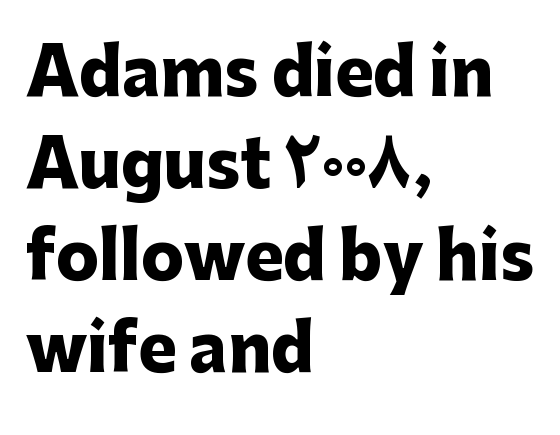
Q: Is the text bold? A: Yes.
Q: Is the text italic (slanted)? A: No, it is upright.
Q: Is the typeface a serif or a sans-serif typeface? A: Sans-serif.
Q: Is the text underlined? A: No.
Q: How is the paragraph aligned? A: Left-aligned.
Q: Is the spacing between letters normal or unusually wide? A: Normal.
Q: Is the spacing between lines tight, normal or loose? A: Normal.
Q: Width (condensed, normal, or wide)? A: Normal.
Q: Stroke contrast? A: Low.
Q: x-height? A: Medium.
Q: Monospaced? A: No.
